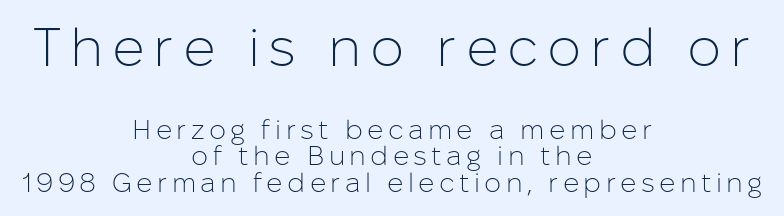
Q: Is the text bold? A: No.
Q: Is the text italic (slanted)? A: No, it is upright.
Q: Is the typeface a serif or a sans-serif typeface? A: Sans-serif.
Q: Is the text underlined? A: No.
Q: How is the paragraph aligned? A: Centered.
Q: Is the spacing between lines tight, normal or loose? A: Tight.
Q: Which block of text is set in a larger size, the first (top) or the second (bottom)? A: The first (top) one.
Q: Width (condensed, normal, or wide)? A: Normal.
Q: Stroke contrast? A: Low.
Q: x-height? A: Medium.
Q: Monospaced? A: No.
